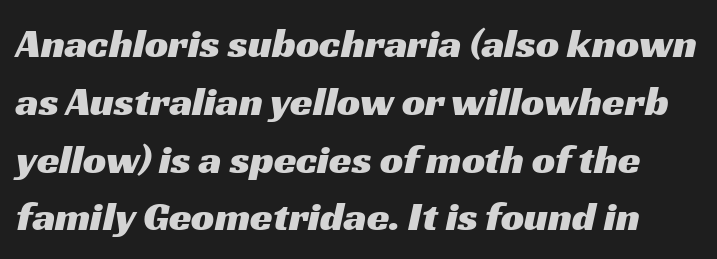
Q: Is the typeface a serif or a sans-serif typeface? A: Sans-serif.
Q: Is the text underlined? A: No.
Q: Is the spacing between letters normal or unusually wide? A: Normal.
Q: Is the spacing between lines tight, normal or loose? A: Normal.
Q: Width (condensed, normal, or wide)? A: Wide.
Q: Stroke contrast? A: Medium.
Q: x-height? A: Medium.
Q: Monospaced? A: No.
